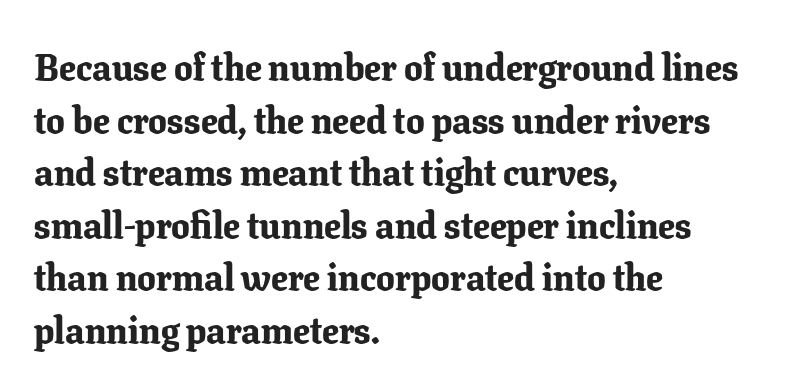
What's the leading like? Ordinary, nothing unusual. In terms of letterform style, serifs are clearly present. You can tell it's not italic because the verticals are truly vertical. Spacing verdict: proportional, widths tailored to each character.
